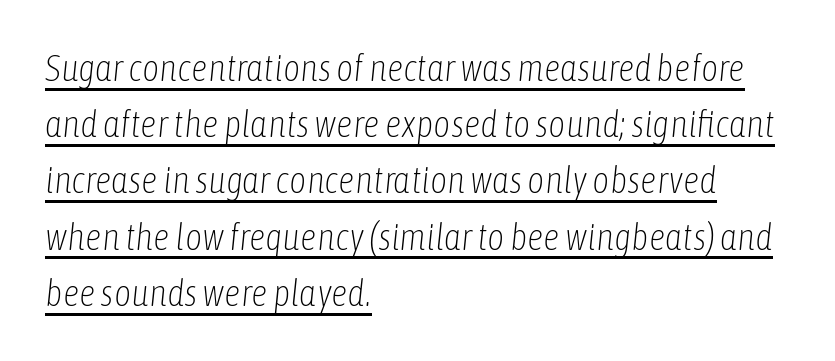
The leading is moderate, giving the passage an even texture. The typesetter chose a ragged-right arrangement here. The typography opts for an oblique posture over an upright one. Is the stroke heavy? The answer is a plain regular-or-lighter. The rendering keeps characters at their native spacing.
